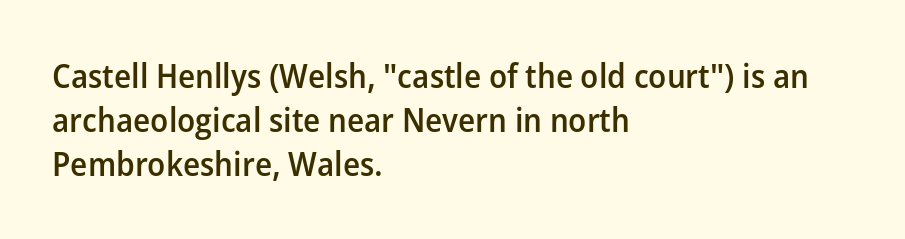
These lines are rendered in a variable-pitch font. If you drew a ruler down the left edge, every line would touch it. Glyph-to-glyph distance matches everyday printed text. Do the letters lean? They stand straight. Each new line begins a customary step beneath the previous one. Words float on clear page, feet unadorned.
